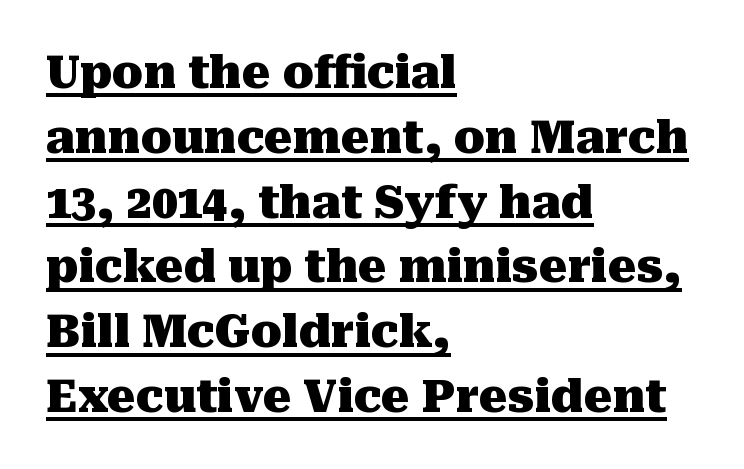
The image shows 45 px heavy serif type, upright; set left-aligned, normal line spacing (1.44x), normal letter spacing, underlined; medium stroke contrast and a medium x-height.
